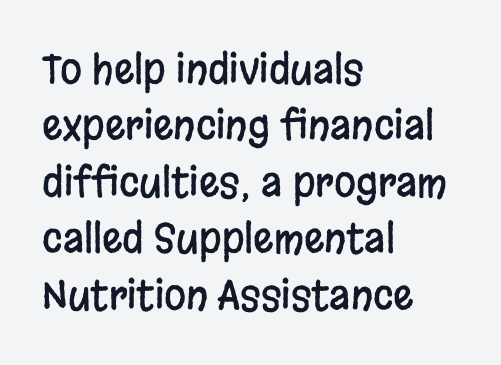
The image shows 40 px condensed sans-serif type, upright; set left-aligned, normal line spacing (1.41x), normal letter spacing, not underlined; low stroke contrast and a large x-height.
